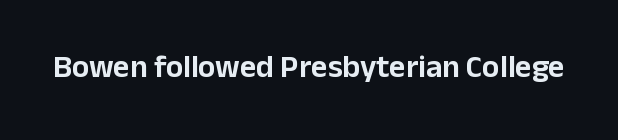
Q: Is the text italic (slanted)? A: No, it is upright.
Q: Is the typeface a serif or a sans-serif typeface? A: Sans-serif.
Q: Is the text underlined? A: No.
Q: Is the spacing between letters normal or unusually wide? A: Normal.
Q: Width (condensed, normal, or wide)? A: Normal.
Q: Stroke contrast? A: Low.
Q: x-height? A: Medium.
Q: Monospaced? A: No.
